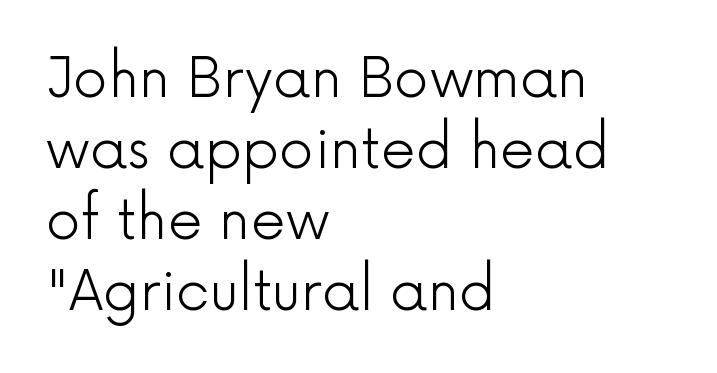
The image shows 55 px light sans-serif type, upright; set left-aligned, normal line spacing (1.29x), normal letter spacing, not underlined; a medium x-height.
